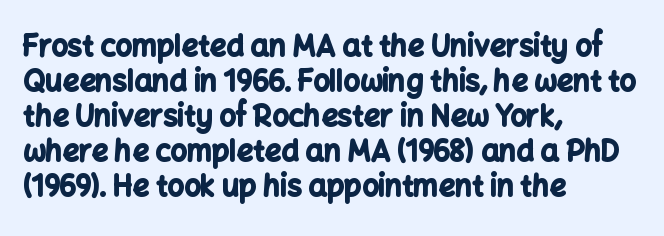
Q: Is the text bold? A: Yes.
Q: Is the text italic (slanted)? A: No, it is upright.
Q: Is the typeface a serif or a sans-serif typeface? A: Sans-serif.
Q: Is the text underlined? A: No.
Q: How is the paragraph aligned? A: Left-aligned.
Q: Is the spacing between letters normal or unusually wide? A: Normal.
Q: Width (condensed, normal, or wide)? A: Normal.
Q: Stroke contrast? A: Low.
Q: x-height? A: Medium.
Q: Monospaced? A: No.
